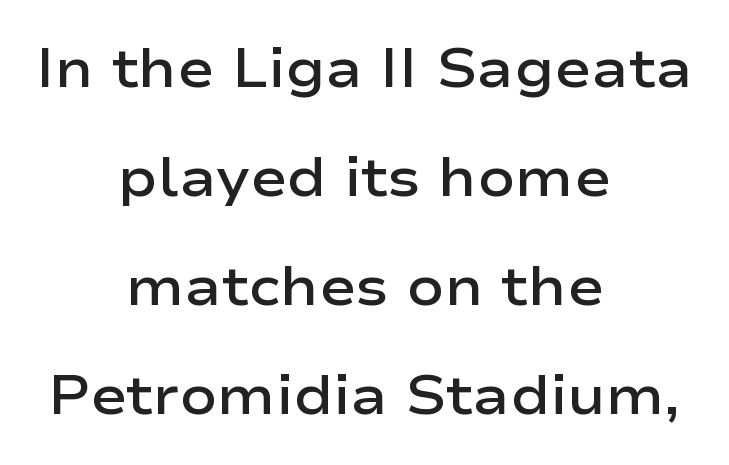
{"serif": "no", "italic": "no", "bold": "semi", "weight": "semibold", "width": "wide", "stroke_contrast": "low", "x_height": "medium", "monospaced": "no", "underline": "no", "align": "center", "line_spacing": "loose", "line_spacing_ratio": 1.98, "letter_spacing": "normal", "letter_spacing_em": 0.0, "glyph_px": 55}
